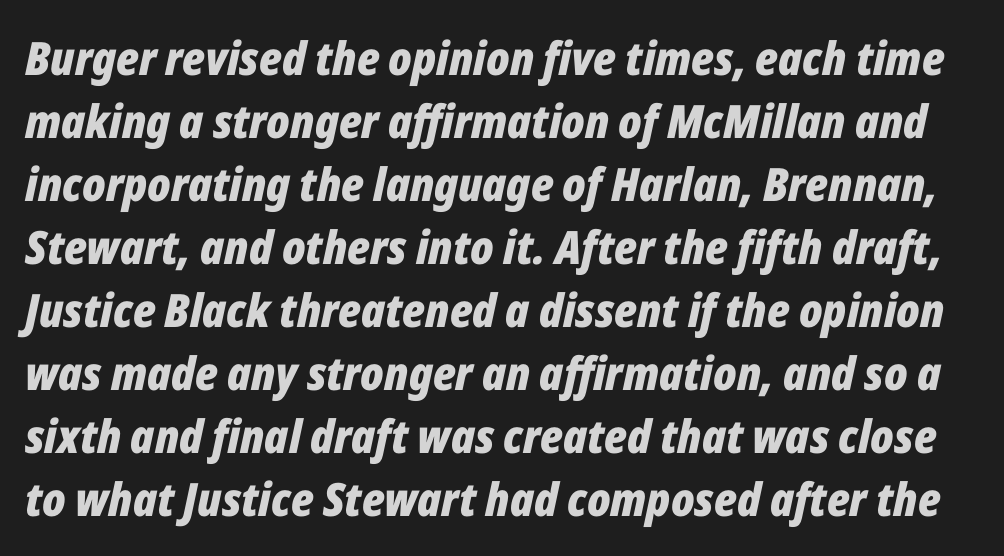
The image shows 46 px bold, condensed type, italic (leaning right); set normal line spacing (1.37x), normal letter spacing, not underlined; low stroke contrast and a medium x-height.
